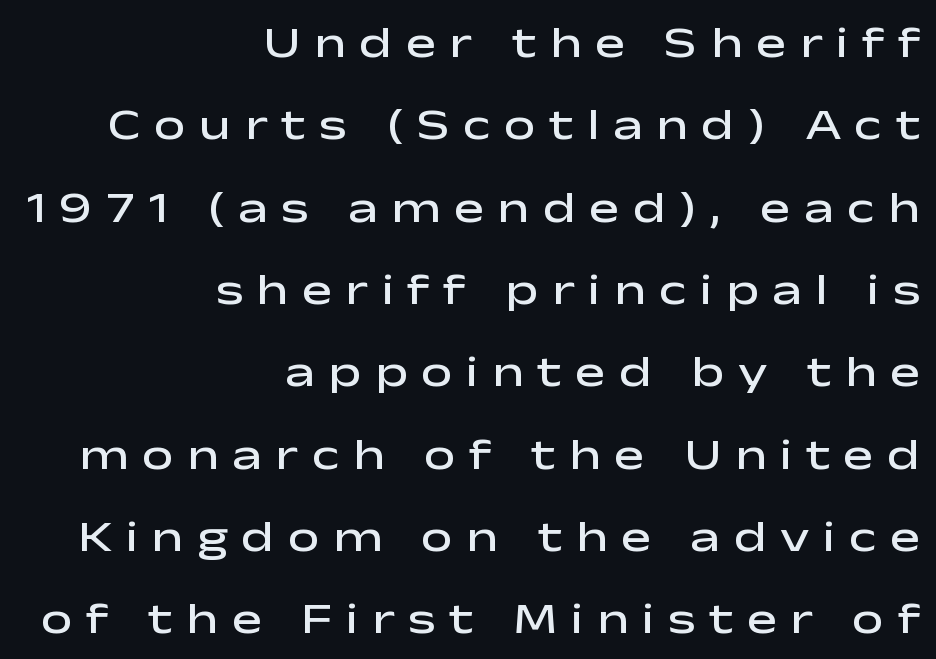
A bare baseline throughout the passage. These lines were composed using upright roman letters. Nope, no serifs anywhere on these letters. Notice the strokes are somewhat thickened but not fully heavy: this is a semibold. Look at the tracking — it's clearly loosened, letters drifting apart.
